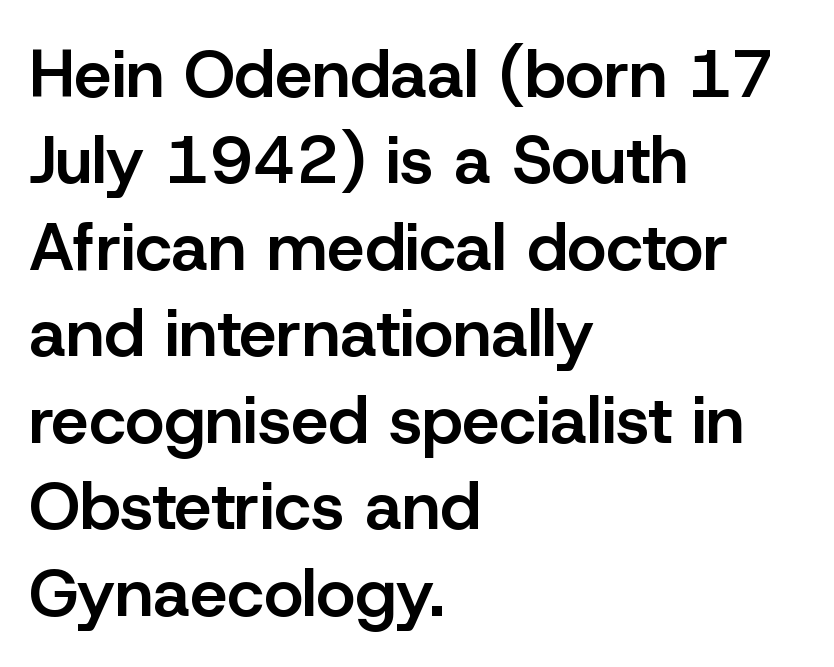
Semibold letterforms, between regular and bold. The gaps between neighbouring characters are ordinary and unremarkable. Think of a printed novel: that variable character pitch is what you see here. The paragraph shown leans on its left margin. The zone under the glyphs is completely vacant.
